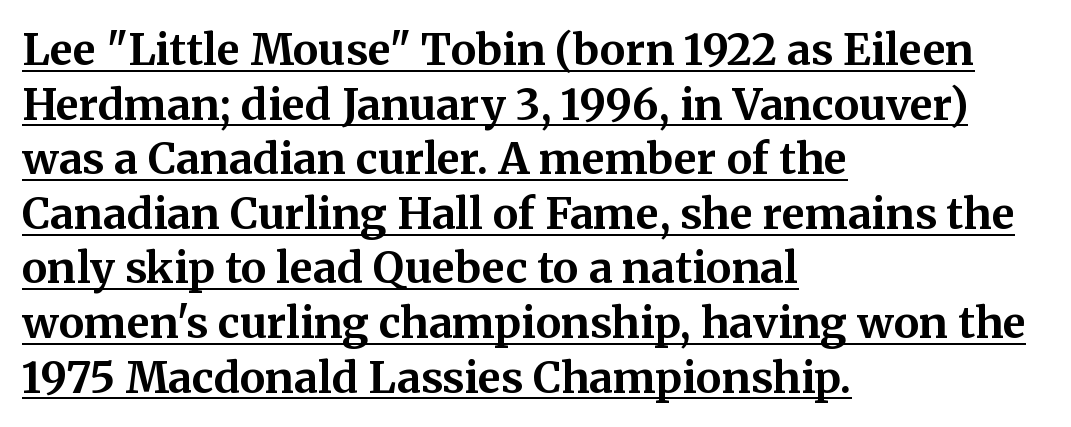
Horizontal bands of white between lines are of average thickness. Think of a printed novel: that variable character pitch is what you see here. Look at the stroke-to-counter ratio: heavy, a bold. Is this a sans? No — the strokes have serifs. This sample uses an upright cut, with every glyph sitting square on the baseline.
